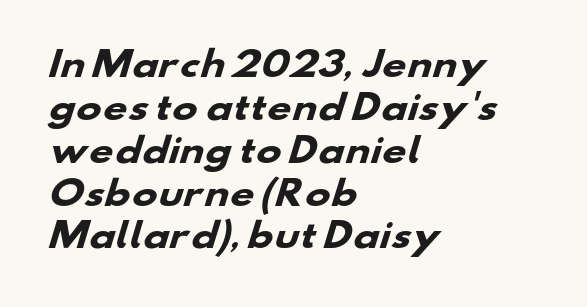
The image shows 34 px heavy, wide sans-serif type; set left-aligned, normal line spacing (1.26x), normal letter spacing, not underlined; low stroke contrast and a small x-height.
